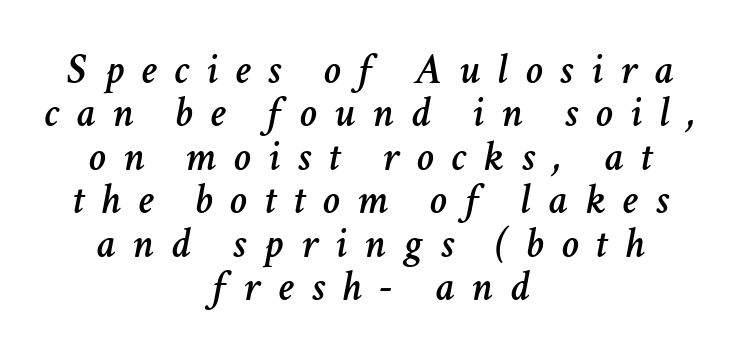
{"italic": "yes", "lean": "right", "slant_degrees": 11, "width": "normal", "stroke_contrast": "low", "x_height": "medium", "monospaced": "no", "underline": "no", "align": "center", "line_spacing": "tight", "line_spacing_ratio": 1.01, "letter_spacing": "wide", "letter_spacing_em": 0.41, "glyph_px": 43}
